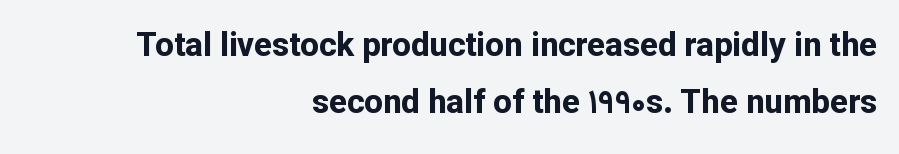
The image shows 33 px bold sans-serif type, upright; set right-aligned, line spacing 1.73x, normal letter spacing, not underlined; low stroke contrast and a medium x-height.
